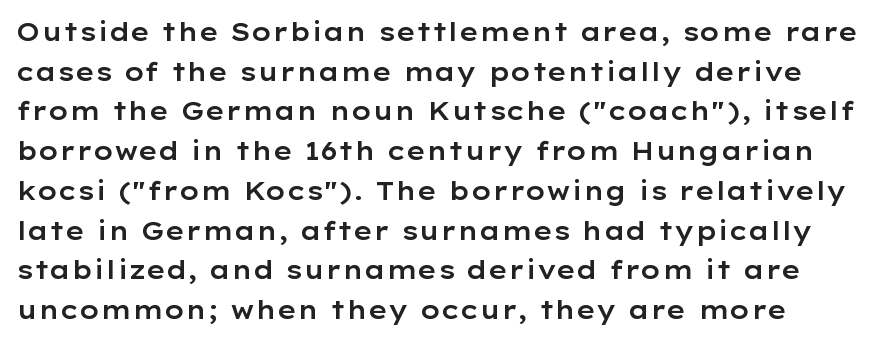
The image shows 25 px text type, upright; set normal line spacing (1.59x), normal letter spacing, not underlined.
